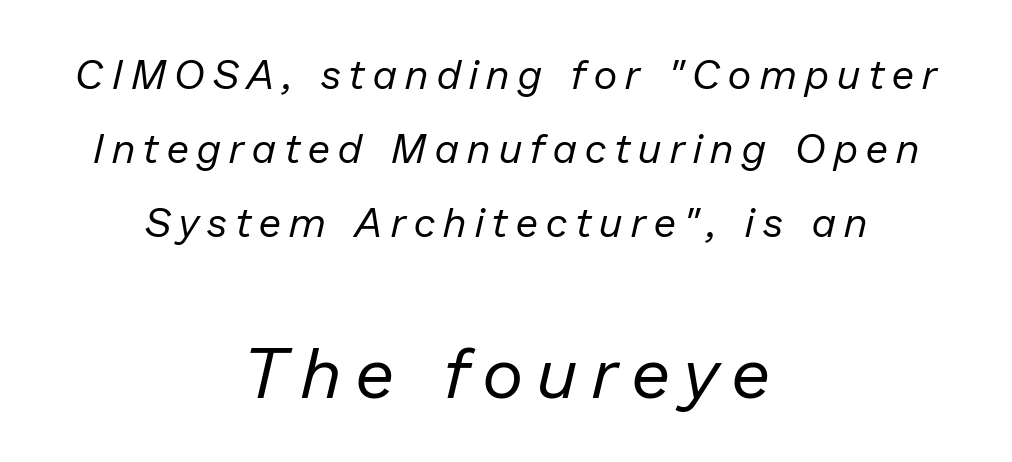
Rendered with sloped, italic letterforms. Spacing verdict: proportional, widths tailored to each character. Note: smaller setting up top, larger setting below. This rendering features lettering with no underline. Centered paragraph, ragged on both sides.
